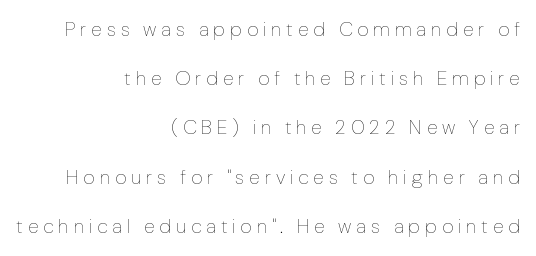
Q: Is the text bold? A: No.
Q: Is the text italic (slanted)? A: No, it is upright.
Q: Is the text underlined? A: No.
Q: How is the paragraph aligned? A: Right-aligned.
Q: Is the spacing between letters normal or unusually wide? A: Unusually wide.
Q: Is the spacing between lines tight, normal or loose? A: Loose.
